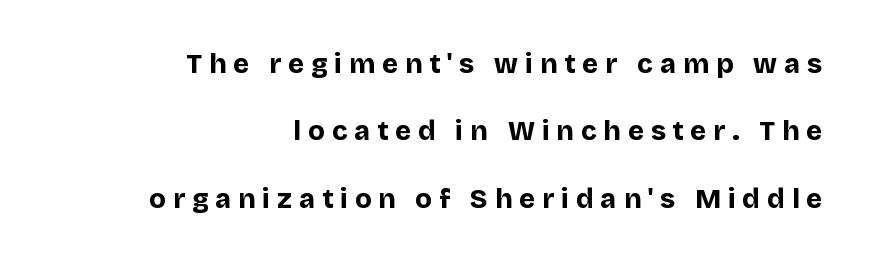
Q: Is the text bold? A: Yes.
Q: Is the text italic (slanted)? A: No, it is upright.
Q: Is the text underlined? A: No.
Q: How is the paragraph aligned? A: Right-aligned.
Q: Is the spacing between letters normal or unusually wide? A: Unusually wide.
Q: Is the spacing between lines tight, normal or loose? A: Loose.
